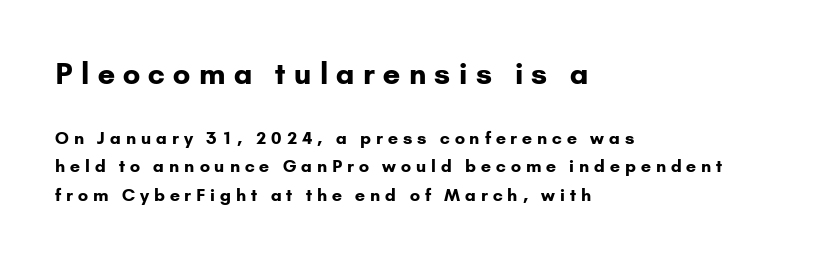
The image shows 29 px bold sans-serif type, upright; set left-aligned, normal line spacing (1.68x), unusually wide letter spacing (+0.29 em), not underlined; the first (top) block is 1.71x larger; low stroke contrast and a small x-height.
